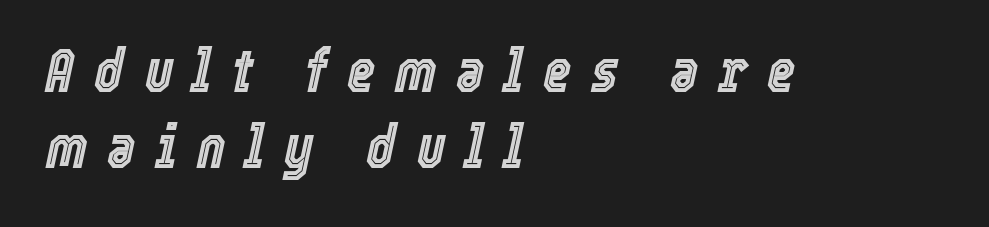
{"italic": "yes", "lean": "right", "slant_degrees": 12, "width": "condensed", "x_height": "medium", "monospaced": "no", "underline": "no", "align": "left", "line_spacing_ratio": 1.24, "letter_spacing": "wide", "letter_spacing_em": 0.32, "glyph_px": 61}
